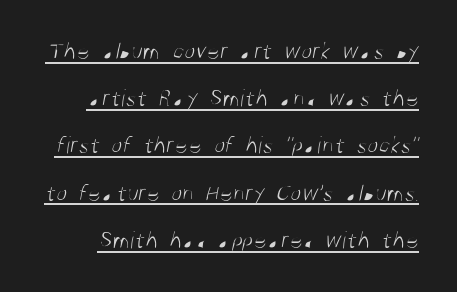
Is the letter spacing exaggerated? No — it looks like the ordinary default. Is there an underline? Yes — a line sits under the letters. On a weight scale, this lands at 450 or below.
